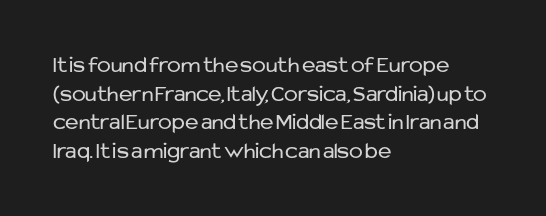
Beneath every word, the page is bare. On a weight scale, this lands at 450 or below. Look at the tracking — it's just the regular setting, nothing added. The typesetter chose a ragged-right arrangement here. Upright lettering throughout.
